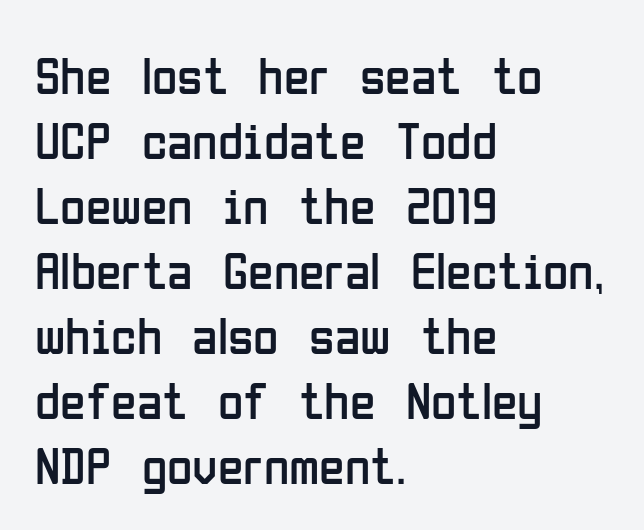
The image shows 52 px regular-weight, condensed sans-serif type, upright; set left-aligned, normal line spacing (1.25x), normal letter spacing, not underlined; low stroke contrast and a medium x-height.
